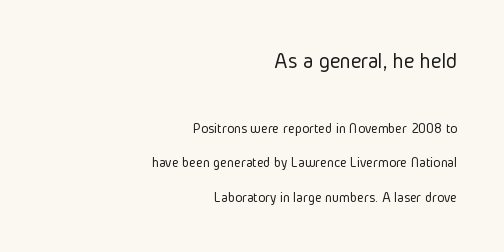
{"italic": "no", "bold": "no", "underline": "no", "align": "right", "line_spacing": "loose", "line_spacing_ratio": 2.31, "letter_spacing": "normal", "letter_spacing_em": 0.0, "larger_block": "first", "size_ratio": 1.53, "glyph_px": 23}
